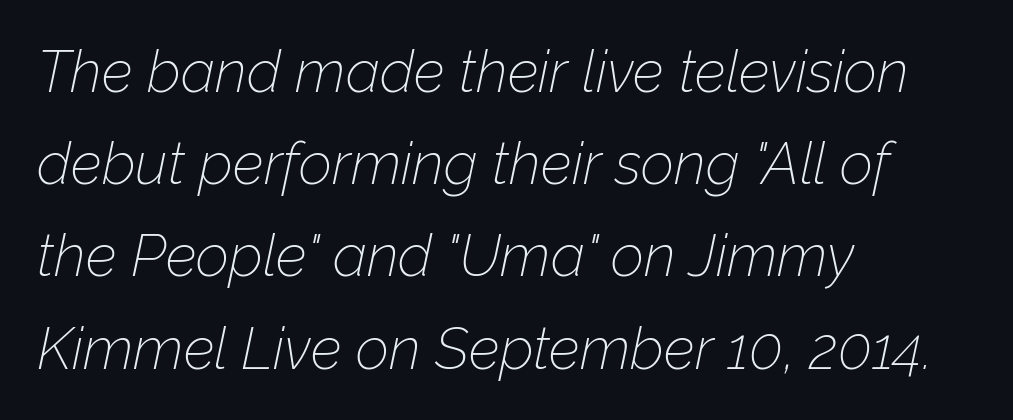
The image shows 58 px thin type, italic (leaning right); set left-aligned, normal line spacing (1.59x), normal letter spacing, not underlined; low stroke contrast and a medium x-height.
